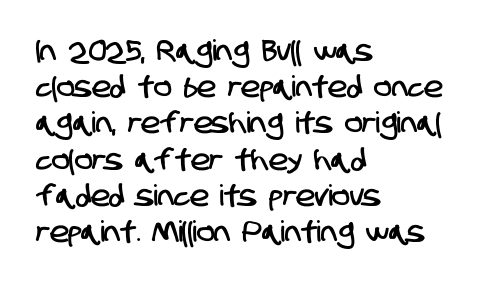
Is this a fixed-width face? No — the glyphs have proportional, varying widths. The string is rendered with underlining switched off. This is sans-serif lettering, the kind often seen on screens and signage. You could call the tracking neutral — neither tight nor loose. One-word summary of the alignment: left. The vertical gap from one line to the next is medium.
